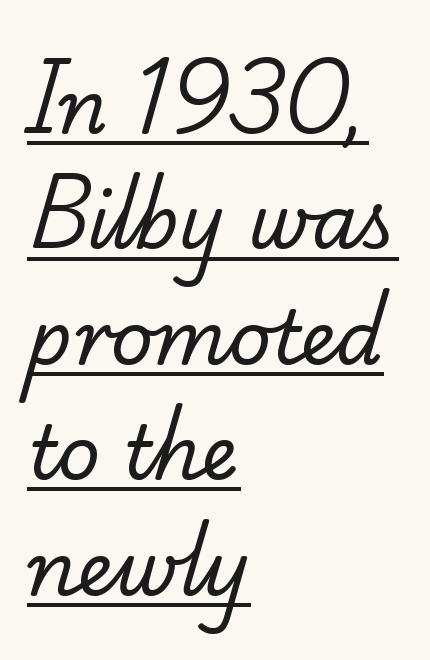
Q: Is the text bold? A: No.
Q: Is the text underlined? A: Yes.
Q: How is the paragraph aligned? A: Left-aligned.
Q: Is the spacing between letters normal or unusually wide? A: Normal.
Q: Is the spacing between lines tight, normal or loose? A: Normal.
Q: Width (condensed, normal, or wide)? A: Normal.
Q: Stroke contrast? A: Low.
Q: x-height? A: Small.
Q: Monospaced? A: No.
